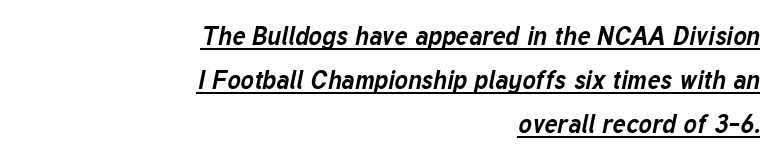
Italic: yes, the glyphs are oblique. This sample carries an underscore along the baseline area. The horizontal fit of the characters is conventional and even. Caption: bold face, heavy strokes. Casual observation: everything's shoved over to the right.
